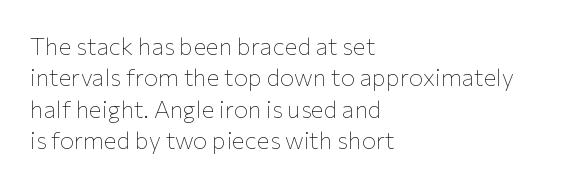
The image shows 24 px text type, upright; set left-aligned, normal line spacing (1.31x), normal letter spacing, not underlined.
